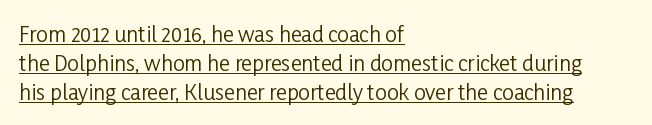
The image shows 21 px text type, upright; set left-aligned, normal line spacing (1.37x), normal letter spacing, underlined.
